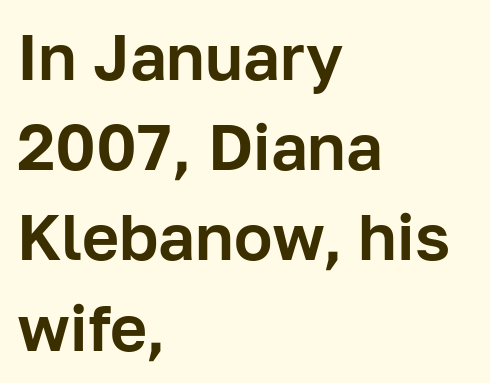
{"serif": "no", "italic": "no", "width": "normal", "stroke_contrast": "low", "x_height": "medium", "monospaced": "no", "underline": "no", "align": "left", "line_spacing": "normal", "line_spacing_ratio": 1.41, "letter_spacing": "normal", "letter_spacing_em": 0.0, "glyph_px": 64}
